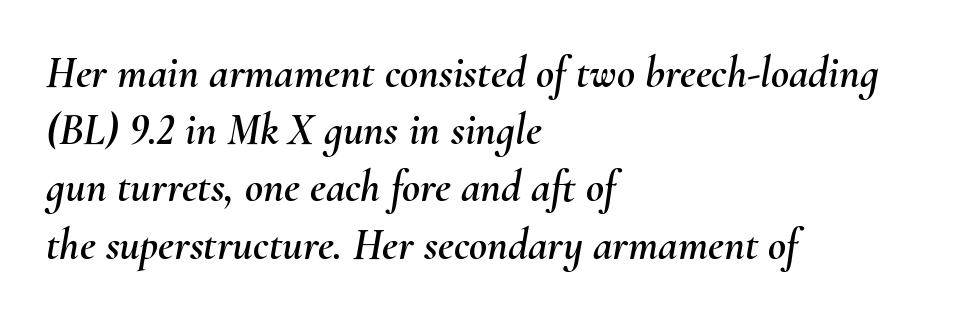
The image shows 44 px text type, italic (leaning right); set left-aligned, normal line spacing (1.3x), normal letter spacing, not underlined; medium stroke contrast and a small x-height.
